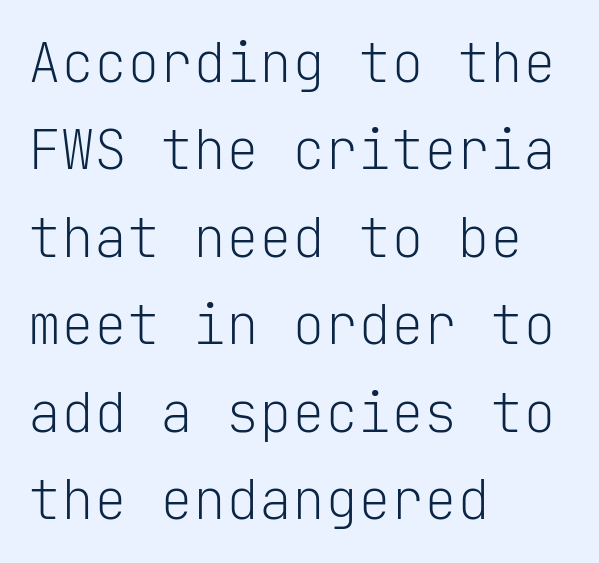
The image shows 55 px light sans-serif type, upright, monospaced; set left-aligned, normal line spacing (1.59x), normal letter spacing, not underlined; low stroke contrast and a medium x-height.
